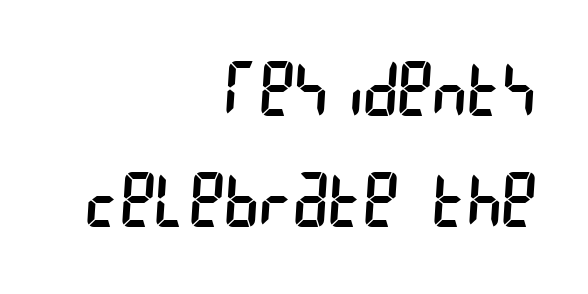
Q: Is the text bold? A: No.
Q: Is the typeface a serif or a sans-serif typeface? A: Sans-serif.
Q: Is the text underlined? A: No.
Q: How is the paragraph aligned? A: Right-aligned.
Q: Is the spacing between letters normal or unusually wide? A: Normal.
Q: Is the spacing between lines tight, normal or loose? A: Normal.
Q: Width (condensed, normal, or wide)? A: Condensed.
Q: Stroke contrast? A: Low.
Q: x-height? A: Large.
